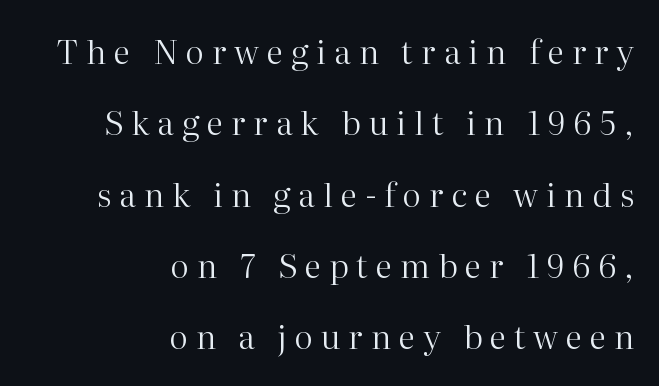
{"serif": "yes", "italic": "no", "bold": "no", "weight": "regular", "width": "normal", "stroke_contrast": "high", "x_height": "medium", "monospaced": "no", "underline": "no", "align": "right", "line_spacing": "loose", "line_spacing_ratio": 2.16, "letter_spacing": "wide", "letter_spacing_em": 0.24, "glyph_px": 33}
